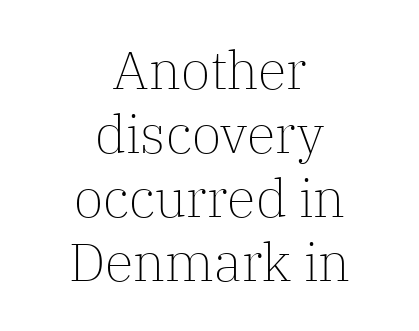
Q: Is the text bold? A: No.
Q: Is the text italic (slanted)? A: No, it is upright.
Q: Is the typeface a serif or a sans-serif typeface? A: Serif.
Q: Is the text underlined? A: No.
Q: How is the paragraph aligned? A: Centered.
Q: Is the spacing between letters normal or unusually wide? A: Normal.
Q: Width (condensed, normal, or wide)? A: Normal.
Q: Stroke contrast? A: Low.
Q: x-height? A: Medium.
Q: Monospaced? A: No.
